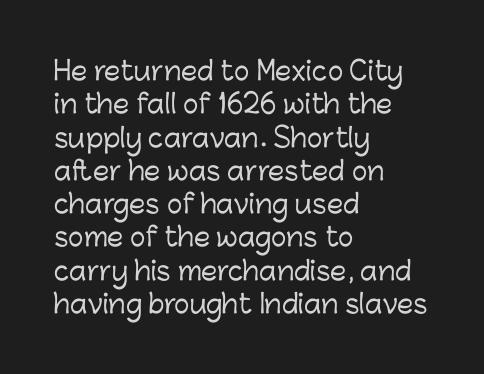
Beneath every word, the page is bare. Evenly set lines give the paragraph a standard silhouette. The compositor pushed each line to the left boundary. Spacing between characters is what you'd get straight out of the box. When letters stand straight like this, we call the style roman or upright.
